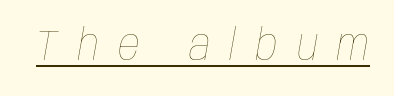
The line texture is sparse and dotted thanks to wide tracking. You can tell it's italic because the verticals aren't actually vertical. Caption: face not bold, strokes unweighted. Note the varied advance widths — an 'i' is clearly narrower than an 'm'. A continuous stroke trails under the words, as in a hyperlink.
